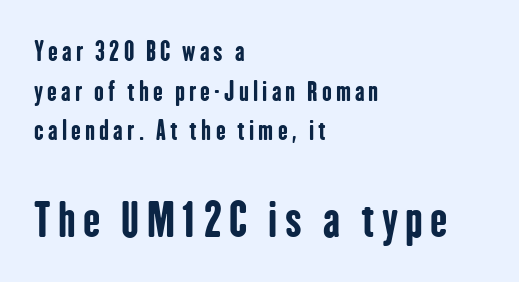
{"serif": "no", "italic": "no", "bold": "yes", "weight": "bold", "width": "condensed", "stroke_contrast": "low", "x_height": "medium", "monospaced": "no", "underline": "no", "align": "left", "line_spacing": "normal", "line_spacing_ratio": 1.52, "larger_block": "second", "size_ratio": 1.77, "glyph_px": 46}
